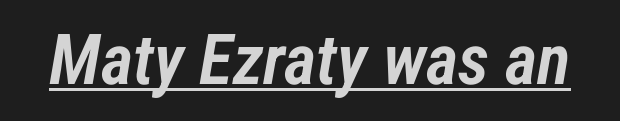
The image shows 70 px semibold, condensed type, italic (leaning right); set normal letter spacing, underlined; low stroke contrast and a medium x-height.
